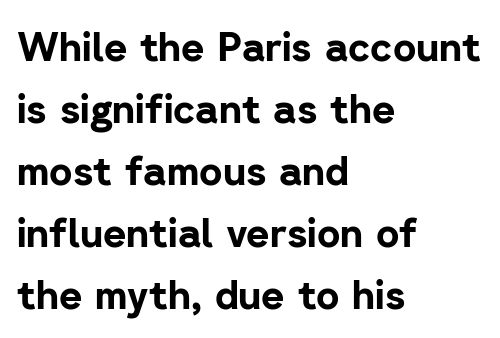
{"serif": "no", "italic": "no", "bold": "yes", "weight": "bold", "width": "normal", "stroke_contrast": "low", "x_height": "medium", "monospaced": "no", "underline": "no", "align": "left", "line_spacing": "normal", "line_spacing_ratio": 1.55, "letter_spacing": "normal", "letter_spacing_em": 0.0, "glyph_px": 40}
